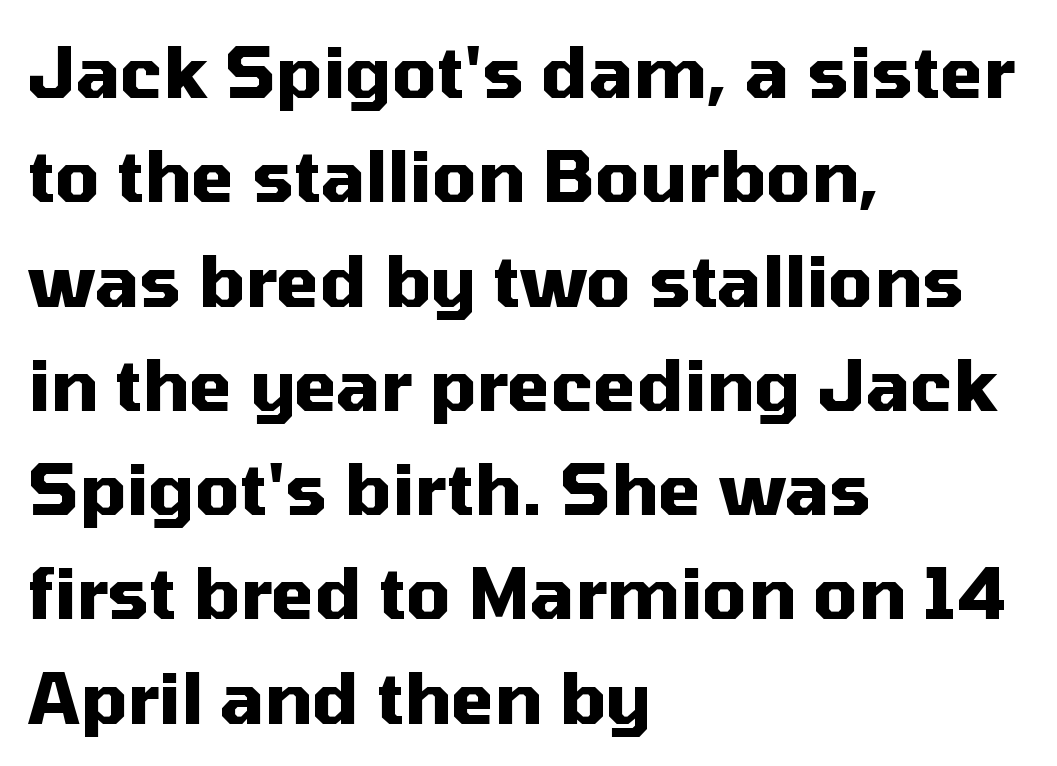
Q: Is the text bold? A: Yes.
Q: Is the text italic (slanted)? A: No, it is upright.
Q: Is the typeface a serif or a sans-serif typeface? A: Sans-serif.
Q: Is the text underlined? A: No.
Q: How is the paragraph aligned? A: Left-aligned.
Q: Is the spacing between letters normal or unusually wide? A: Normal.
Q: Is the spacing between lines tight, normal or loose? A: Normal.
Q: Width (condensed, normal, or wide)? A: Normal.
Q: Stroke contrast? A: Medium.
Q: x-height? A: Medium.
Q: Monospaced? A: No.
